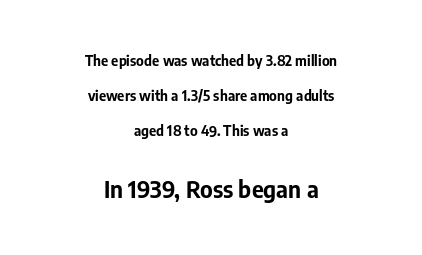
Q: Is the text bold? A: Yes.
Q: Is the text italic (slanted)? A: No, it is upright.
Q: Is the text underlined? A: No.
Q: How is the paragraph aligned? A: Centered.
Q: Is the spacing between letters normal or unusually wide? A: Normal.
Q: Is the spacing between lines tight, normal or loose? A: Loose.
Q: Which block of text is set in a larger size, the first (top) or the second (bottom)? A: The second (bottom) one.
